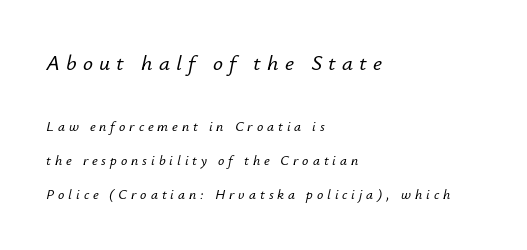
You could only call the tracking loose — the letters float apart. The gap between lines stays unmarked. Reading top to bottom, the characters get smaller at the block break. You could fit nearly another row in the gap between these rows. The letters are slanted; this is an italic face. Typeset ragged right — the left edge is the straight one.
